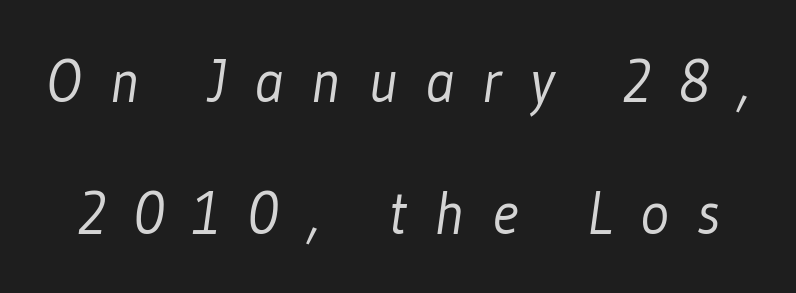
The image shows 60 px light, condensed sans-serif type; set loose line spacing (2.2x), unusually wide letter spacing (+0.46 em), not underlined; low stroke contrast and a medium x-height.
